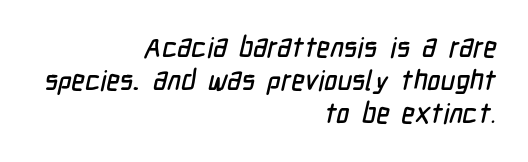
Q: Is the typeface a serif or a sans-serif typeface? A: Sans-serif.
Q: Is the text underlined? A: No.
Q: How is the paragraph aligned? A: Right-aligned.
Q: Is the spacing between letters normal or unusually wide? A: Normal.
Q: Width (condensed, normal, or wide)? A: Condensed.
Q: Stroke contrast? A: Low.
Q: x-height? A: Medium.
Q: Monospaced? A: No.
